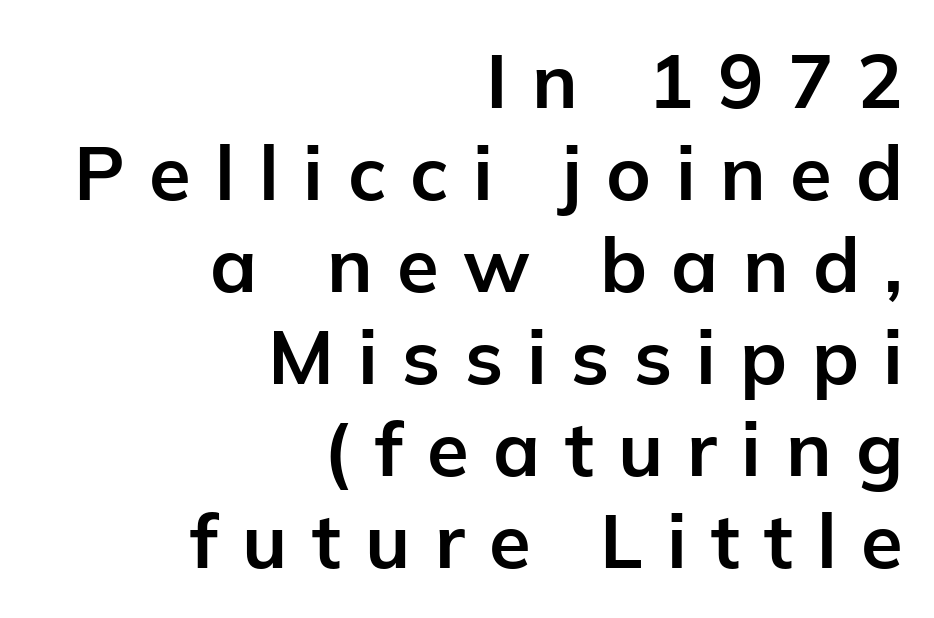
The image shows 76 px bold sans-serif type, upright; set right-aligned, line spacing 1.21x, unusually wide letter spacing (+0.32 em), not underlined; low stroke contrast and a medium x-height.
